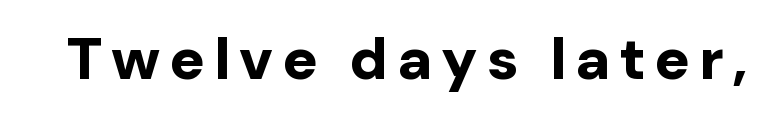
The image shows 59 px bold sans-serif type, upright; set not underlined; low stroke contrast and a medium x-height.
